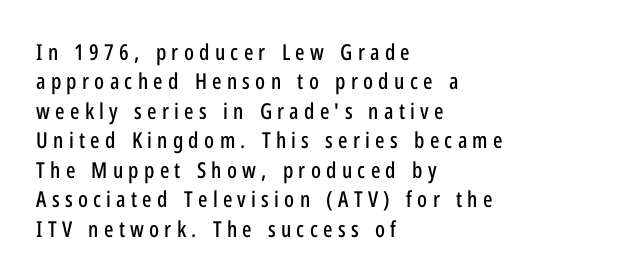
{"italic": "no", "underline": "no", "align": "left", "line_spacing": "normal", "line_spacing_ratio": 1.34, "letter_spacing": "wide", "letter_spacing_em": 0.24, "glyph_px": 22}
